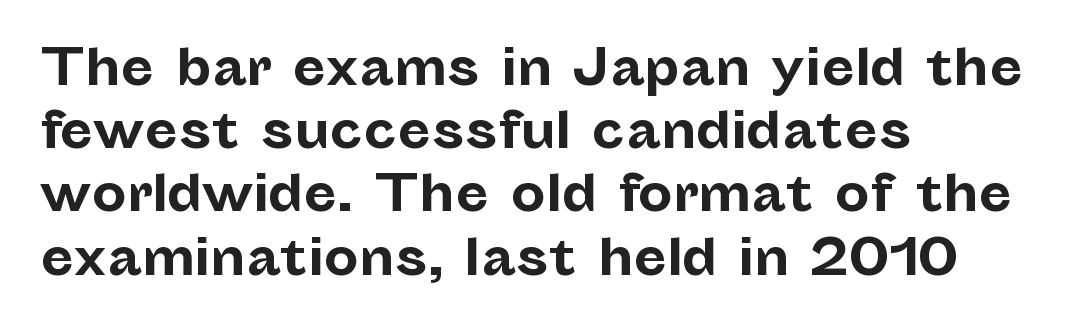
{"serif": "no", "italic": "no", "bold": "yes", "weight": "bold", "width": "normal", "stroke_contrast": "low", "x_height": "medium", "monospaced": "no", "underline": "no", "align": "left", "line_spacing": "normal", "line_spacing_ratio": 1.29, "letter_spacing": "normal", "letter_spacing_em": 0.0, "glyph_px": 49}
